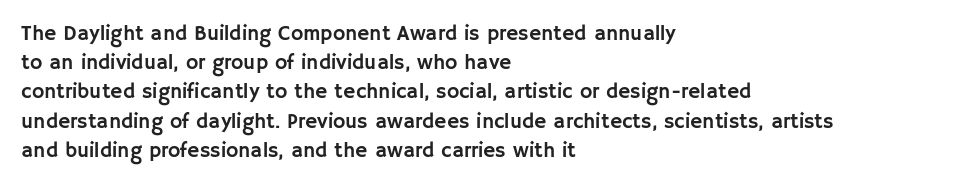
Q: Is the text italic (slanted)? A: No, it is upright.
Q: Is the text underlined? A: No.
Q: How is the paragraph aligned? A: Left-aligned.
Q: Is the spacing between letters normal or unusually wide? A: Normal.
Q: Is the spacing between lines tight, normal or loose? A: Normal.
